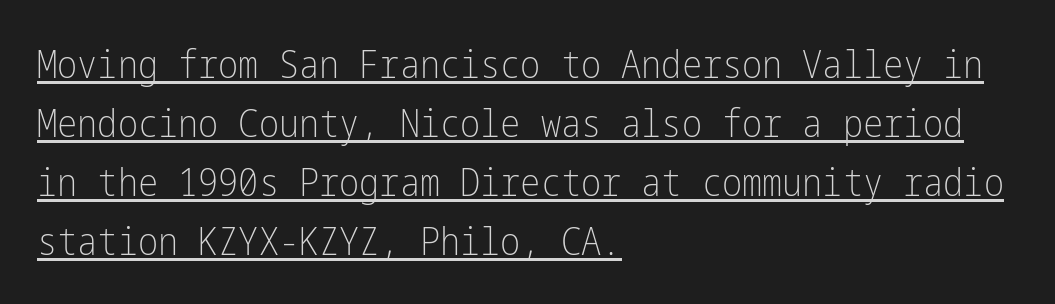
Stroke terminals: plain, sans-serif. The letters look calm and open, with moderate or lighter stems. Posture: straight, roman, zero tilt. Inter-character spacing is left at the font's built-in metrics. The leading is moderate, giving the passage an even texture. The text block is weighted toward the left margin, trailing off unevenly rightward.
